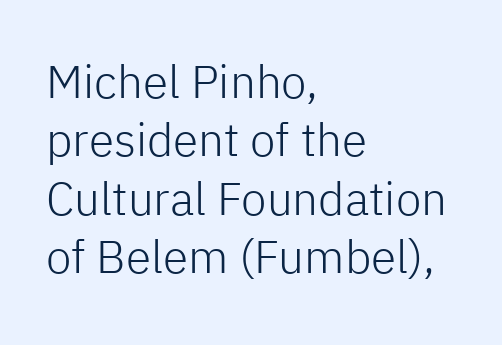
The image shows 46 px light sans-serif type, upright; set left-aligned, normal line spacing (1.27x), normal letter spacing, not underlined; low stroke contrast and a medium x-height.
